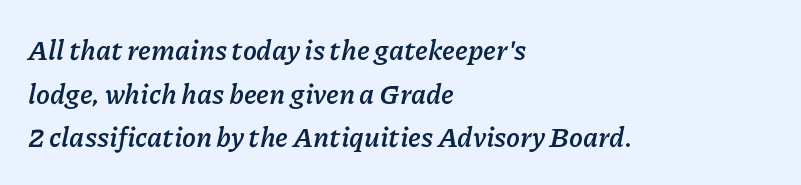
If you measured baseline to baseline, you'd find a middling distance. Bold? Absolutely — the strokes are thick and heavy. Descender tails drop into unmarked territory. Honestly, the letter spacing is just normal — you wouldn't notice it.
